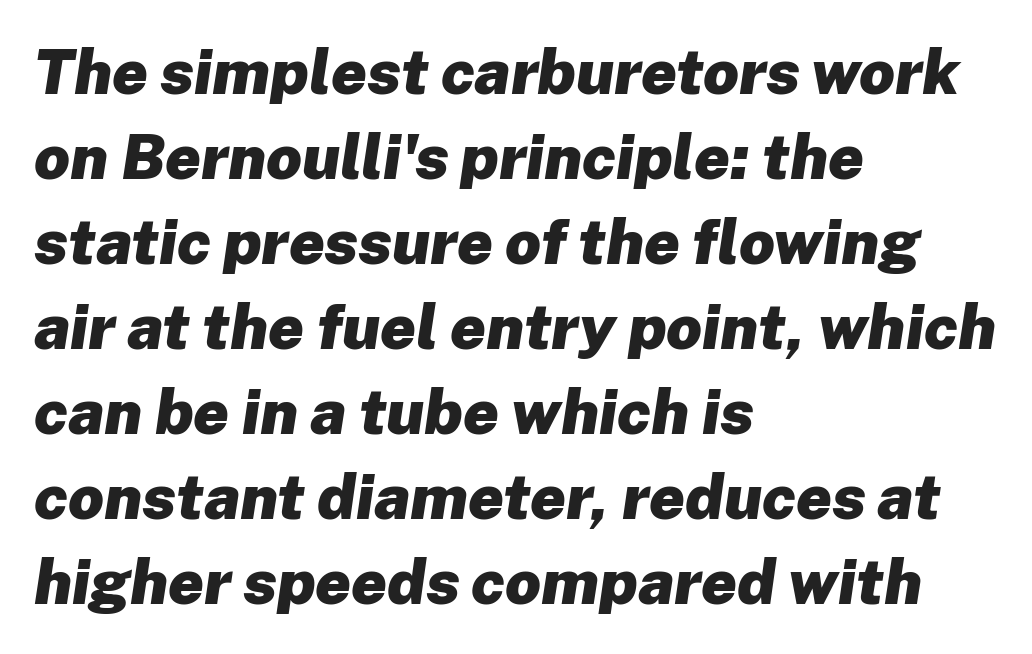
The image shows 63 px heavy type, italic (leaning right); set left-aligned, normal line spacing (1.35x), normal letter spacing, not underlined; low stroke contrast and a medium x-height.
